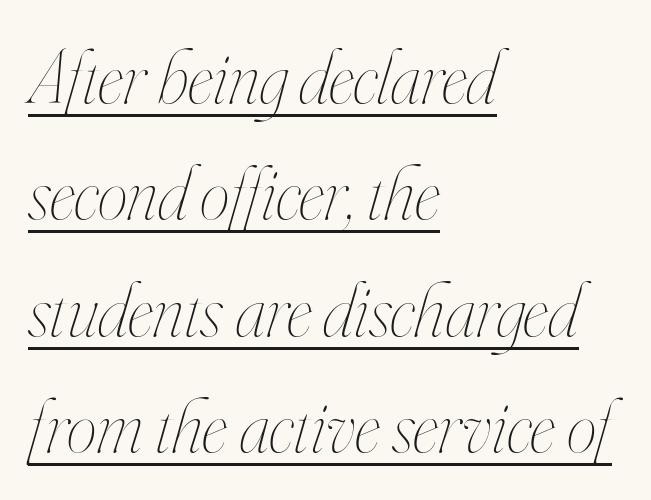
Q: Is the text bold? A: No.
Q: Is the text italic (slanted)? A: Yes, it leans right by about 16 degrees.
Q: Is the text underlined? A: Yes.
Q: How is the paragraph aligned? A: Left-aligned.
Q: Is the spacing between letters normal or unusually wide? A: Normal.
Q: Is the spacing between lines tight, normal or loose? A: Normal.
Q: Width (condensed, normal, or wide)? A: Condensed.
Q: Stroke contrast? A: High.
Q: x-height? A: Small.
Q: Monospaced? A: No.
